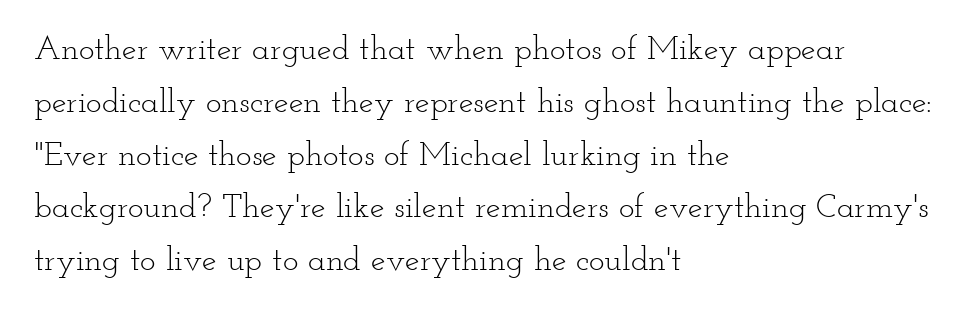
Successive baselines arrive at the customary interval. Words appear dense and cohesive because spacing is normal. Type style note: has serifs. Here the designer chose a conventional face with non-uniform glyph widths.
